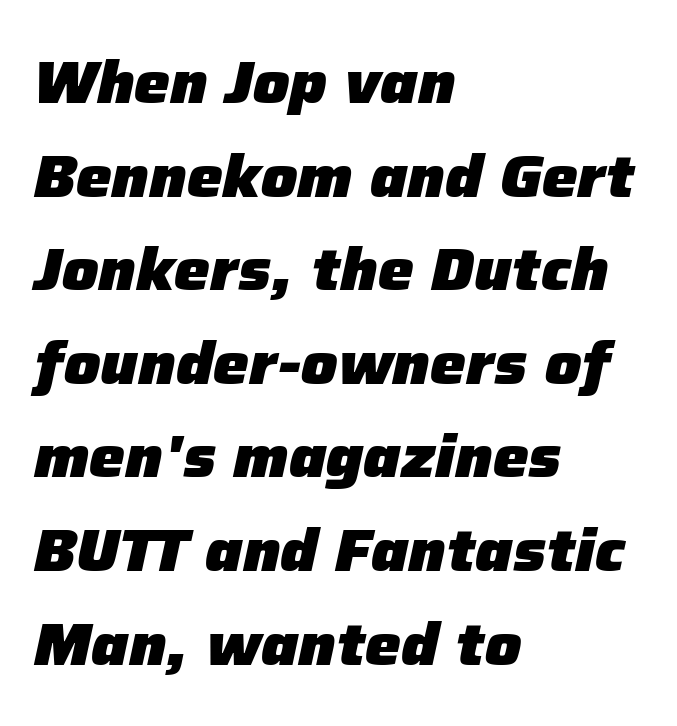
The image shows 60 px heavy type, italic (leaning right); set left-aligned, normal line spacing (1.56x), normal letter spacing, not underlined; low stroke contrast and a medium x-height.
